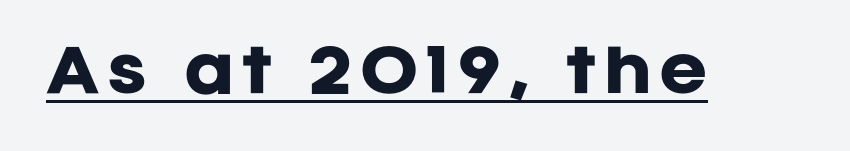
The face used here is proportionally spaced, like ordinary book or web type. Vertical strokes here are truly vertical. Regarding serifs, this sample does without them. The sample's only ornament is a line tracing under the words. These lines carry a lot of weight — the face is fully bold.
